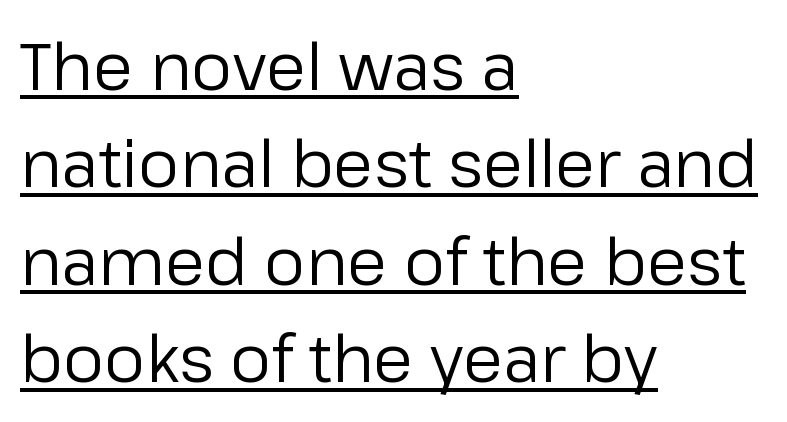
The image shows 65 px regular-weight sans-serif type, upright; set left-aligned, normal line spacing (1.5x), normal letter spacing, underlined; low stroke contrast and a medium x-height.
